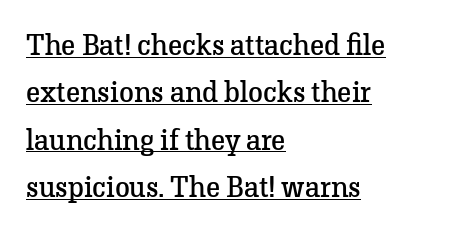
Somebody hit Ctrl+U on this one — the words are underlined. Quick note: interline space is typical. In terms of letterspacing, this is plain default setting. Italic: no, the glyphs are upright roman. Stems here are at most as thick as an everyday book face. Varying glyph widths throughout — classic text-font behaviour.
